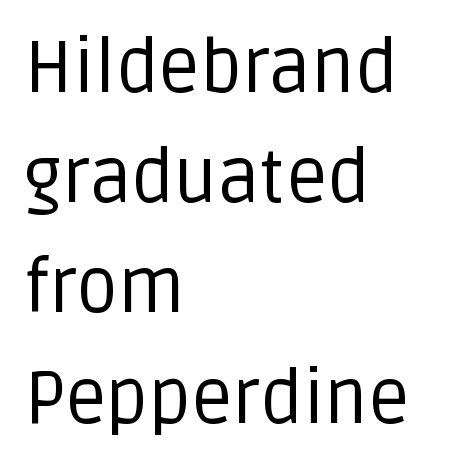
Q: Is the text bold? A: No.
Q: Is the text italic (slanted)? A: No, it is upright.
Q: Is the typeface a serif or a sans-serif typeface? A: Sans-serif.
Q: Is the text underlined? A: No.
Q: How is the paragraph aligned? A: Left-aligned.
Q: Is the spacing between letters normal or unusually wide? A: Normal.
Q: Is the spacing between lines tight, normal or loose? A: Normal.
Q: Width (condensed, normal, or wide)? A: Normal.
Q: Stroke contrast? A: Low.
Q: x-height? A: Large.
Q: Monospaced? A: No.
